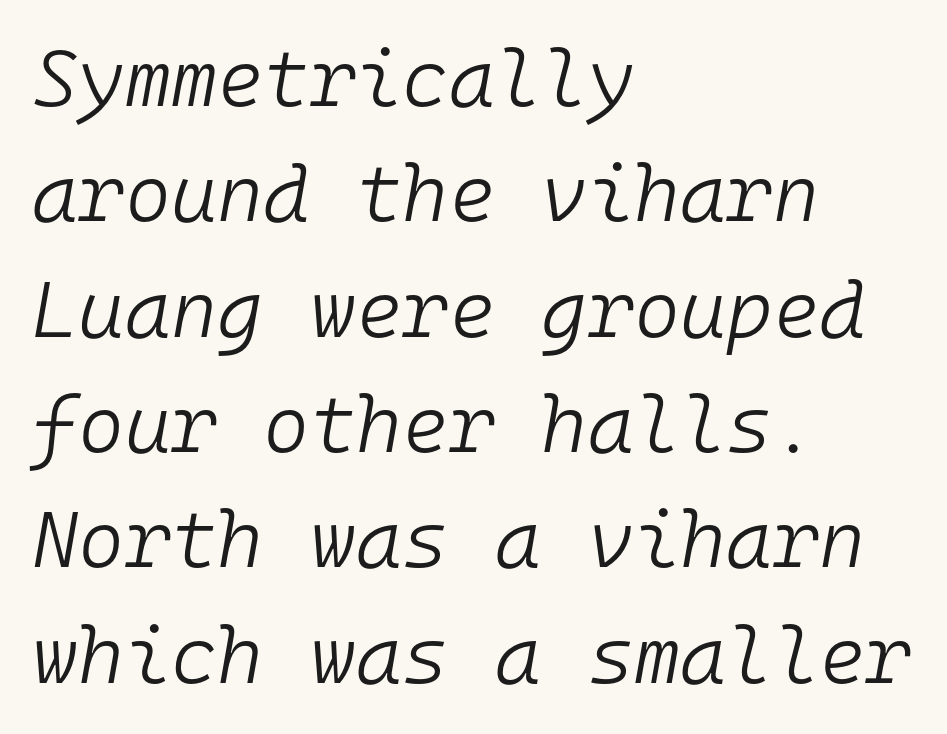
Each letter, wide or thin by design, is forced into the same width here. This sample uses an oblique cut, with every glyph tilted off the vertical. Underlining? Definitely not there. The paragraph has a hard left edge and a soft right edge. In terms of leading, this rendering sits right in the middle.
